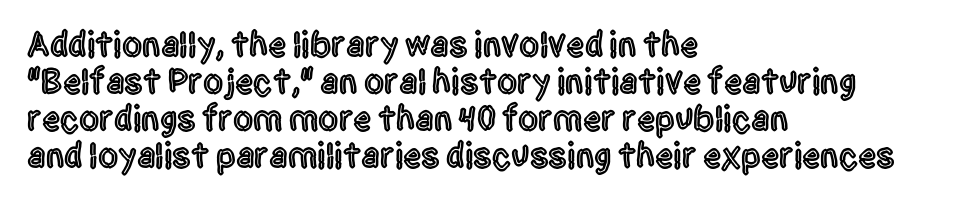
{"serif": "no", "italic": "no", "width": "condensed", "x_height": "large", "monospaced": "no", "underline": "no", "align": "left", "line_spacing": "tight", "line_spacing_ratio": 1.03, "letter_spacing": "normal", "letter_spacing_em": 0.0, "glyph_px": 36}
